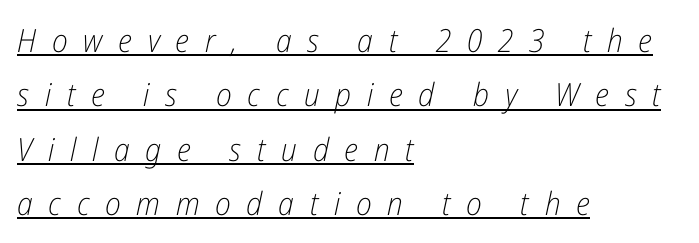
Q: Is the text bold? A: No.
Q: Is the text italic (slanted)? A: Yes, it leans right by about 12 degrees.
Q: Is the text underlined? A: Yes.
Q: How is the paragraph aligned? A: Left-aligned.
Q: Is the spacing between letters normal or unusually wide? A: Unusually wide.
Q: Is the spacing between lines tight, normal or loose? A: Normal.
Q: Width (condensed, normal, or wide)? A: Condensed.
Q: Stroke contrast? A: Low.
Q: x-height? A: Medium.
Q: Monospaced? A: No.
